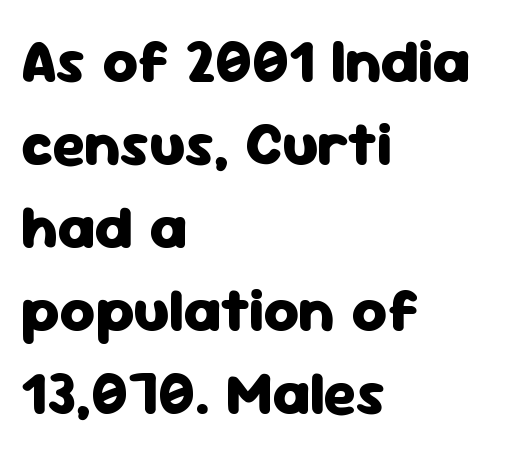
The image shows 61 px heavy sans-serif type, upright; set left-aligned, normal line spacing (1.36x), normal letter spacing, not underlined; low stroke contrast and a medium x-height.
